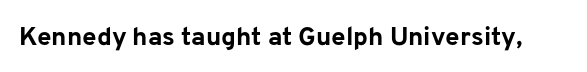
The image shows 26 px bold type, upright; set normal letter spacing, not underlined.
